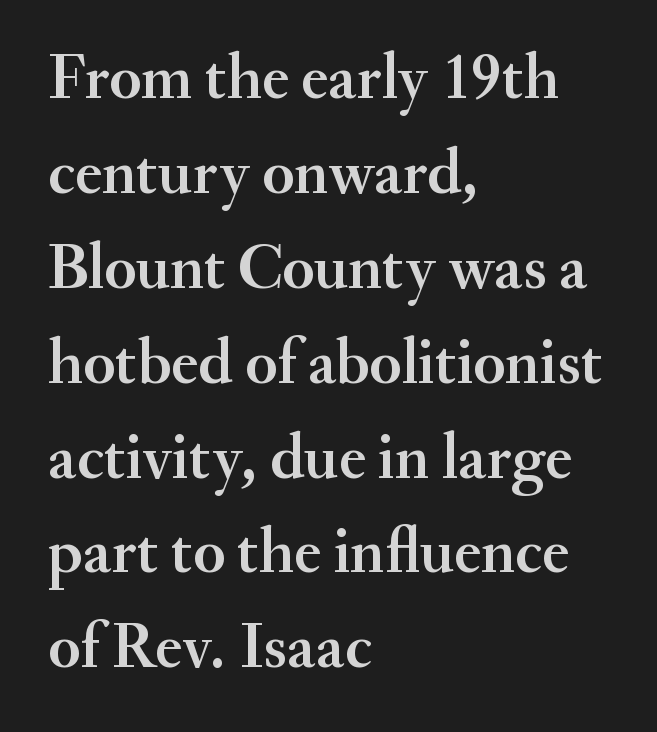
This is roman type, the default non-slanted kind. The designer left line spacing at the default. These lines are rendered in a variable-pitch font. Compared with a centered layout, this one pins lines to the left instead.
